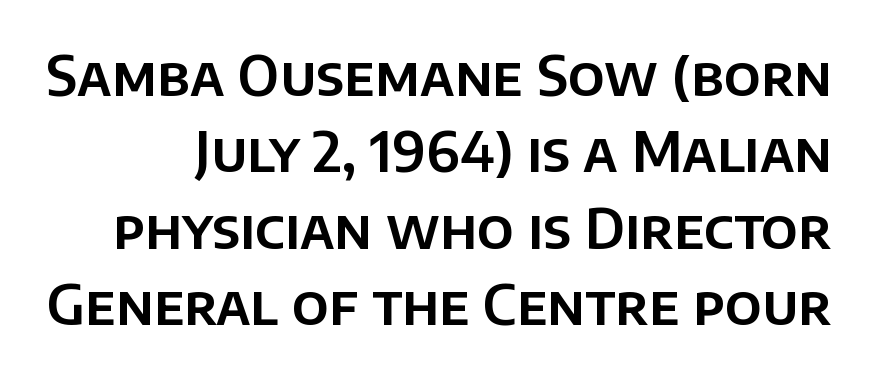
The image shows 55 px sans-serif type, upright; set normal line spacing (1.39x), normal letter spacing, not underlined; low stroke contrast and a large x-height.
